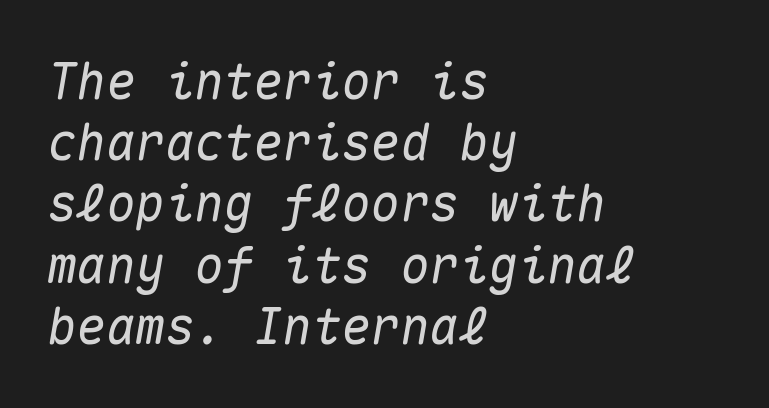
This rendering features lettering with no underline. Is the type slanted? Yes — the strokes lean at a clear angle. The rag falls on the right side of this text block. A typesetter would call this monospace, since all characters share one set width.
